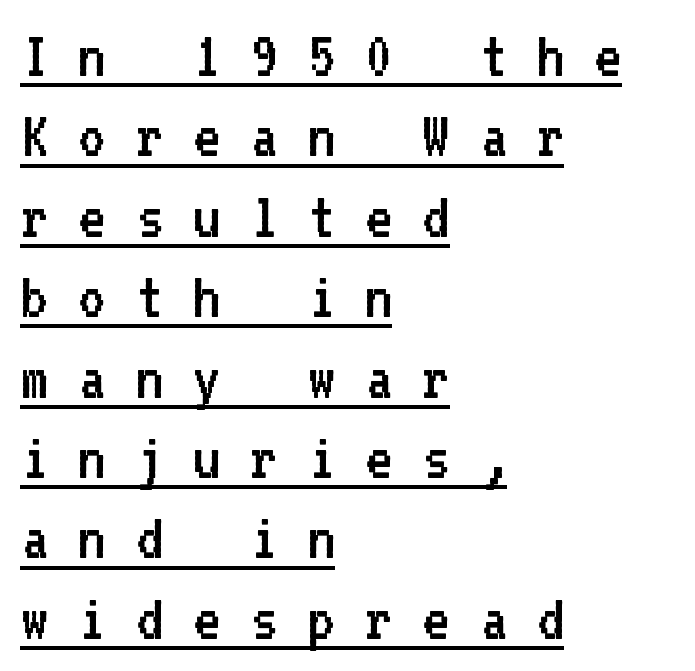
The image shows 67 px regular-weight sans-serif type, upright, monospaced; set left-aligned, line spacing 1.2x, unusually wide letter spacing (+0.44 em), underlined; low stroke contrast and a medium x-height.
